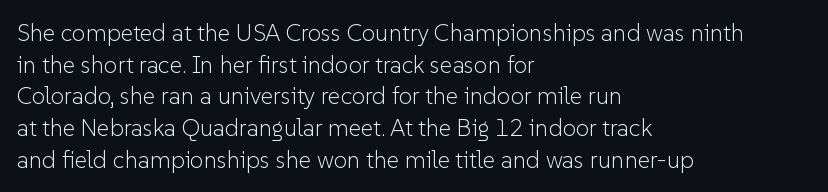
The image shows 24 px text type, upright; set left-aligned, normal line spacing (1.32x), normal letter spacing, not underlined.
